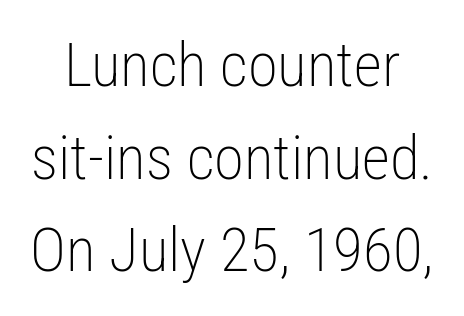
Q: Is the text bold? A: No.
Q: Is the text italic (slanted)? A: No, it is upright.
Q: Is the typeface a serif or a sans-serif typeface? A: Sans-serif.
Q: Is the text underlined? A: No.
Q: Is the spacing between letters normal or unusually wide? A: Normal.
Q: Is the spacing between lines tight, normal or loose? A: Normal.
Q: Width (condensed, normal, or wide)? A: Condensed.
Q: Stroke contrast? A: Low.
Q: x-height? A: Medium.
Q: Monospaced? A: No.
